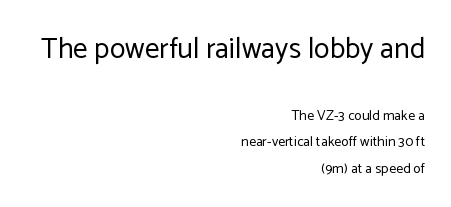
{"serif": "no", "italic": "no", "bold": "no", "weight": "regular", "width": "normal", "stroke_contrast": "low", "x_height": "medium", "monospaced": "no", "underline": "no", "align": "right", "line_spacing_ratio": 1.89, "letter_spacing": "normal", "letter_spacing_em": 0.0, "larger_block": "first", "size_ratio": 2.07, "glyph_px": 29}
